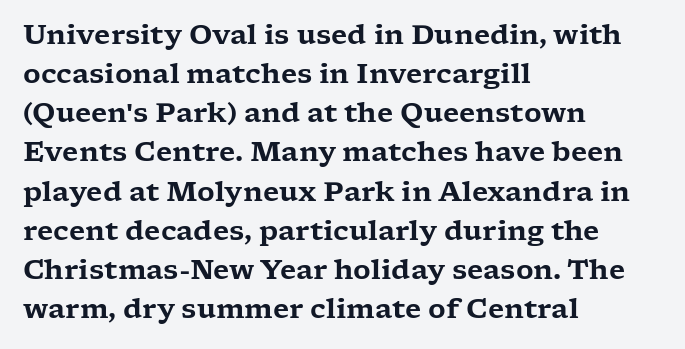
Q: Is the text italic (slanted)? A: No, it is upright.
Q: Is the text underlined? A: No.
Q: How is the paragraph aligned? A: Left-aligned.
Q: Is the spacing between letters normal or unusually wide? A: Normal.
Q: Is the spacing between lines tight, normal or loose? A: Normal.
